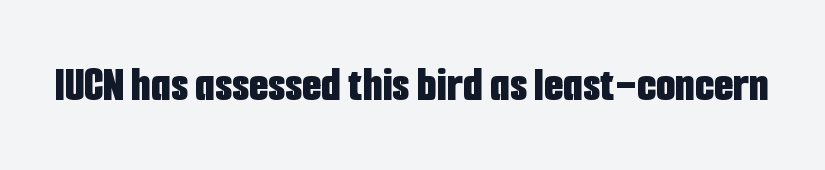
Q: Is the text bold? A: Yes.
Q: Is the text italic (slanted)? A: No, it is upright.
Q: Is the typeface a serif or a sans-serif typeface? A: Sans-serif.
Q: Is the text underlined? A: No.
Q: Is the spacing between letters normal or unusually wide? A: Normal.
Q: Width (condensed, normal, or wide)? A: Condensed.
Q: Stroke contrast? A: Low.
Q: x-height? A: Medium.
Q: Monospaced? A: No.
